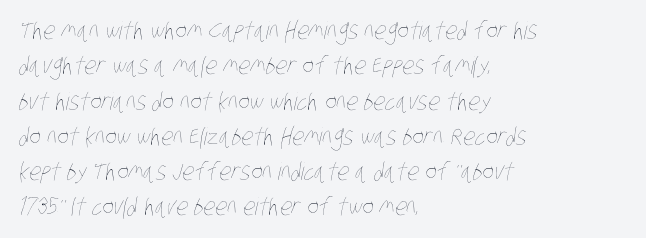
Decoration check: the copy has no underline. Words appear dense and cohesive because spacing is normal. Evenly set lines give the paragraph a standard silhouette. Is the block centered? No — it sits flush against the left margin.
